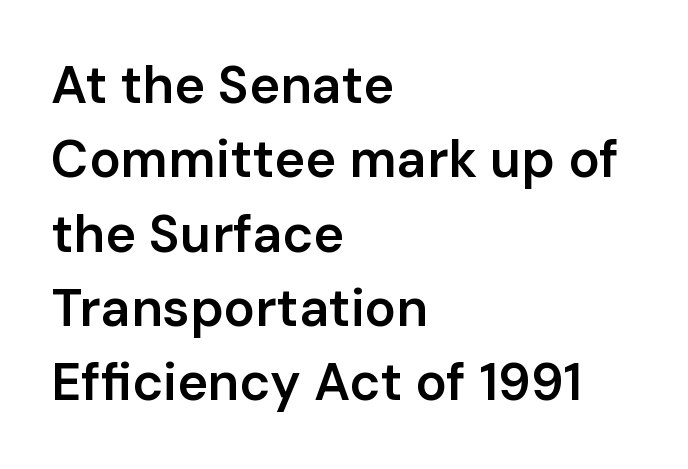
{"serif": "no", "italic": "no", "bold": "semi", "weight": "semibold", "width": "normal", "stroke_contrast": "low", "x_height": "medium", "monospaced": "no", "underline": "no", "align": "left", "line_spacing": "normal", "line_spacing_ratio": 1.43, "letter_spacing": "normal", "letter_spacing_em": 0.0, "glyph_px": 52}
